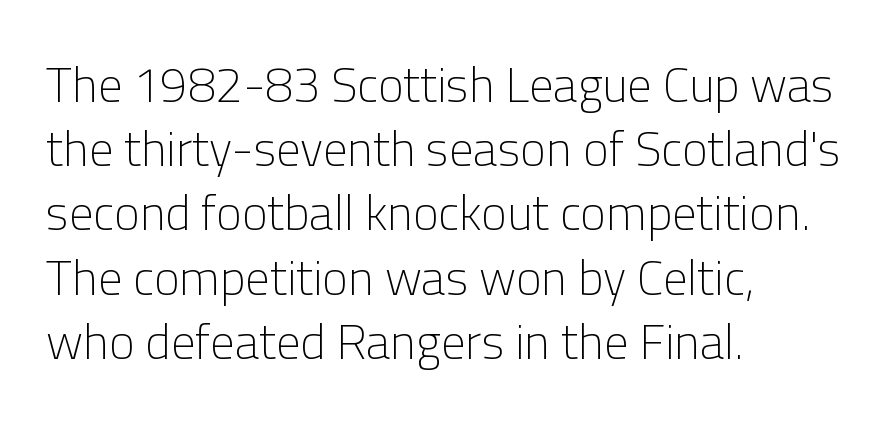
Stroke terminals: plain, sans-serif. Designer's note — italics off, roman on. Heft: none added — not bold. A typesetter would call this proportional, since set widths differ per character. The compositor pushed each line to the left boundary.
